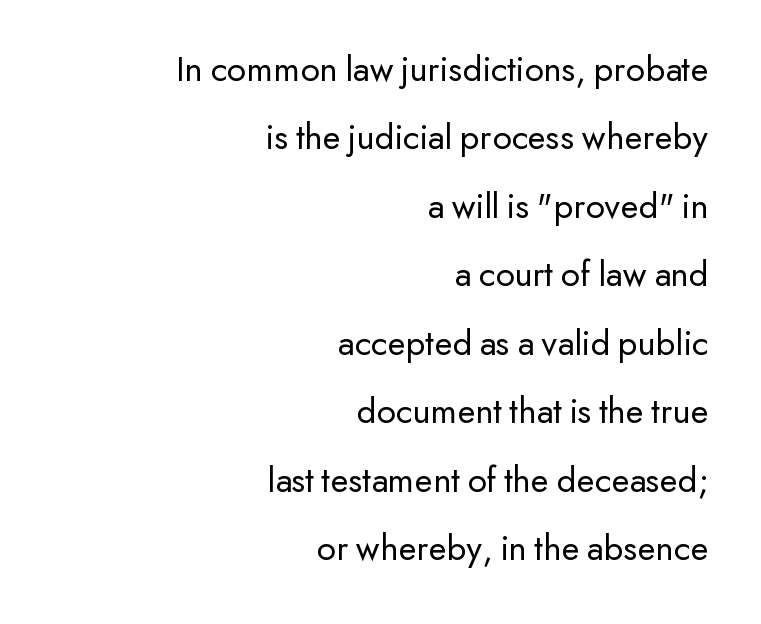
Stem width sits at or under what a default text font uses. The text block is weighted toward the right margin, trailing off unevenly leftward. The glyphs in this specimen are sans serif. Just letters on the line, the space beneath them empty. This is roman type, the default non-slanted kind. Tracking value appears to be zero — textbook default spacing.
